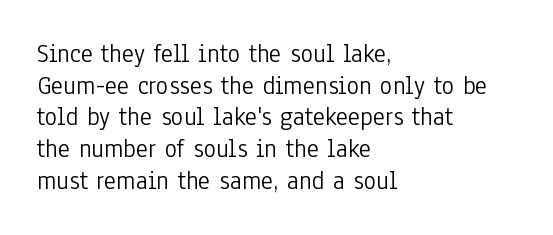
{"italic": "no", "bold": "no", "underline": "no", "align": "left", "line_spacing_ratio": 1.22, "letter_spacing": "normal", "letter_spacing_em": 0.0, "glyph_px": 26}
